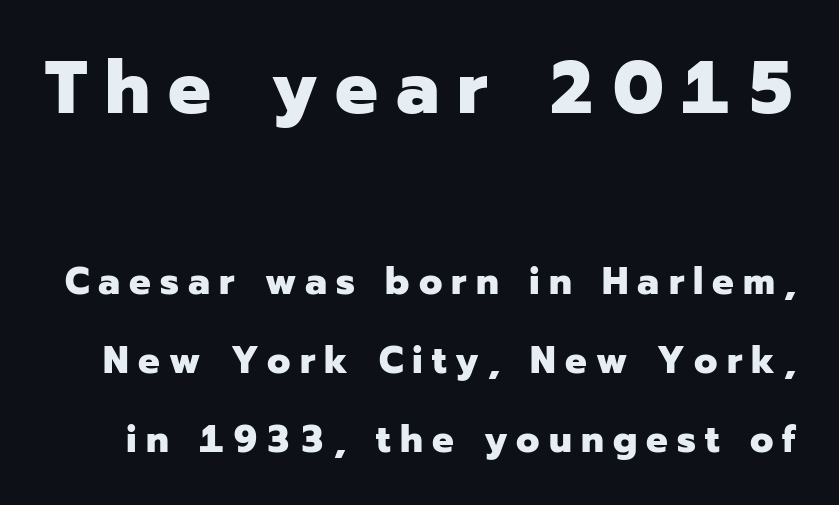
{"serif": "no", "italic": "no", "bold": "yes", "weight": "heavy", "width": "normal", "stroke_contrast": "low", "x_height": "medium", "monospaced": "no", "underline": "no", "line_spacing": "loose", "line_spacing_ratio": 2.07, "letter_spacing": "wide", "letter_spacing_em": 0.24, "larger_block": "first", "size_ratio": 1.97, "glyph_px": 75}
